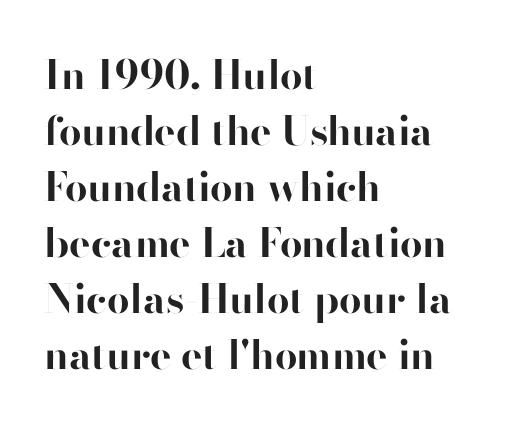
The image shows 40 px bold sans-serif type, upright; set left-aligned, normal line spacing (1.4x), normal letter spacing, not underlined; high stroke contrast and a small x-height.
